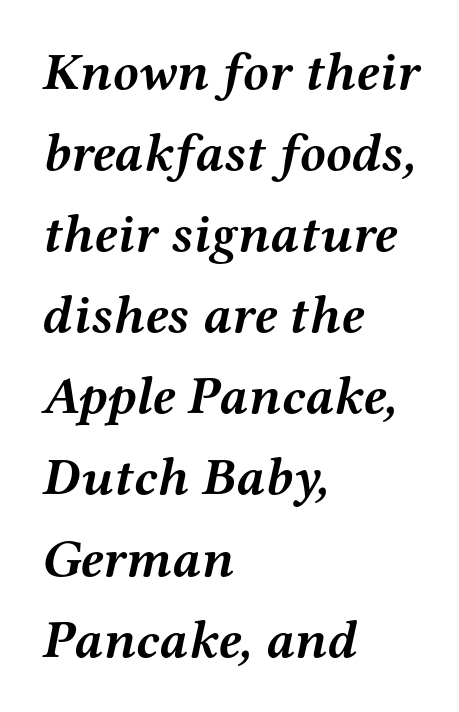
On the weight axis this lands at bold, roughly 700. The rendering uses natural spacing where letterforms have individual widths. Spacing between characters is what you'd get straight out of the box. Unlike a clean sans, this face finishes its strokes with serifs.
